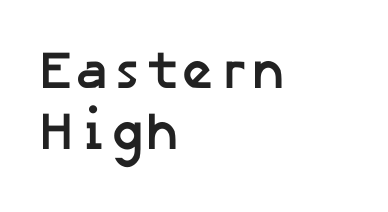
Q: Is the text bold? A: Yes.
Q: Is the typeface a serif or a sans-serif typeface? A: Sans-serif.
Q: Is the text underlined? A: No.
Q: How is the paragraph aligned? A: Left-aligned.
Q: Is the spacing between letters normal or unusually wide? A: Normal.
Q: Width (condensed, normal, or wide)? A: Normal.
Q: Stroke contrast? A: Low.
Q: x-height? A: Medium.
